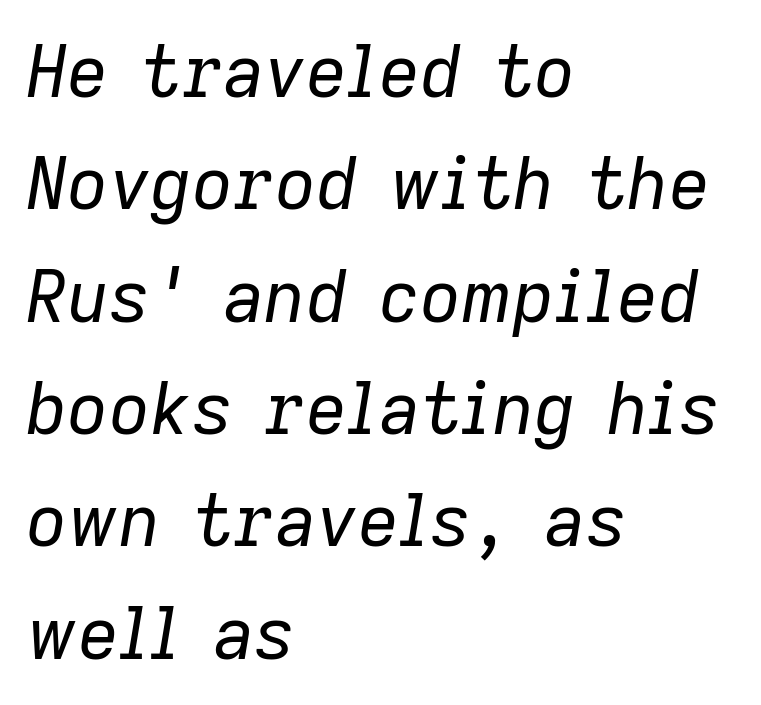
The image shows 72 px regular-weight type, italic (leaning right); set left-aligned, normal line spacing (1.56x), normal letter spacing, not underlined; low stroke contrast and a medium x-height.
